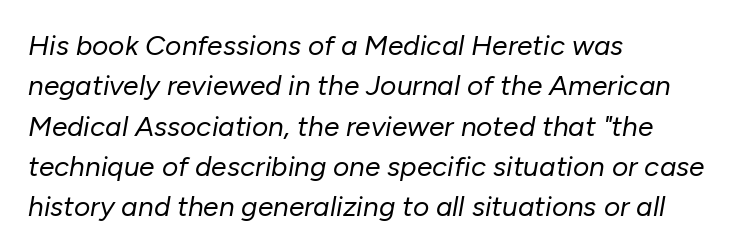
{"italic": "yes", "lean": "right", "slant_degrees": 10, "bold": "no", "weight": "regular", "width": "normal", "stroke_contrast": "low", "x_height": "medium", "monospaced": "no", "underline": "no", "align": "left", "line_spacing": "normal", "line_spacing_ratio": 1.44, "letter_spacing": "normal", "letter_spacing_em": 0.0, "glyph_px": 28}
